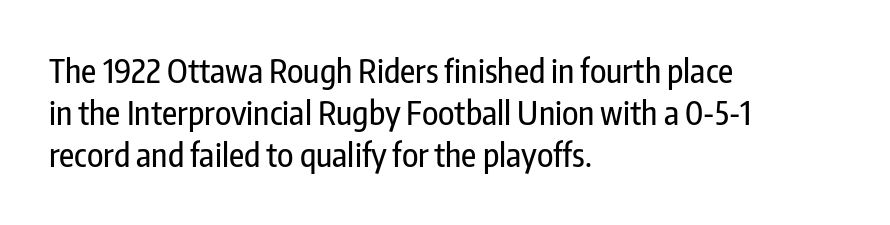
The image shows 33 px condensed sans-serif type, upright; set left-aligned, normal line spacing (1.28x), normal letter spacing, not underlined; low stroke contrast and a medium x-height.
